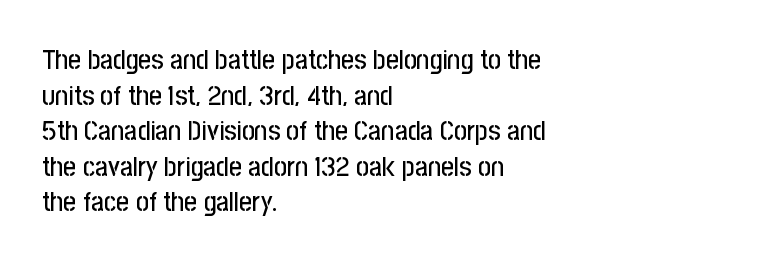
{"serif": "no", "italic": "no", "width": "condensed", "stroke_contrast": "low", "x_height": "medium", "monospaced": "no", "underline": "no", "align": "left", "line_spacing": "normal", "line_spacing_ratio": 1.27, "letter_spacing": "normal", "letter_spacing_em": 0.0, "glyph_px": 28}
